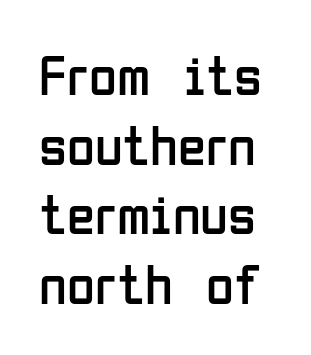
The image shows 57 px regular-weight, condensed sans-serif type, upright; set line spacing 1.22x, normal letter spacing, not underlined; low stroke contrast and a medium x-height.
